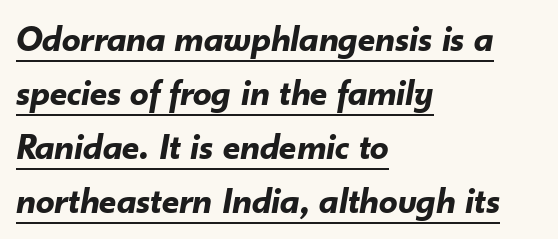
Q: Is the text bold? A: Yes.
Q: Is the text italic (slanted)? A: Yes, it leans right by about 10 degrees.
Q: Is the text underlined? A: Yes.
Q: How is the paragraph aligned? A: Left-aligned.
Q: Is the spacing between letters normal or unusually wide? A: Normal.
Q: Is the spacing between lines tight, normal or loose? A: Normal.
Q: Width (condensed, normal, or wide)? A: Normal.
Q: Stroke contrast? A: Low.
Q: x-height? A: Small.
Q: Monospaced? A: No.
